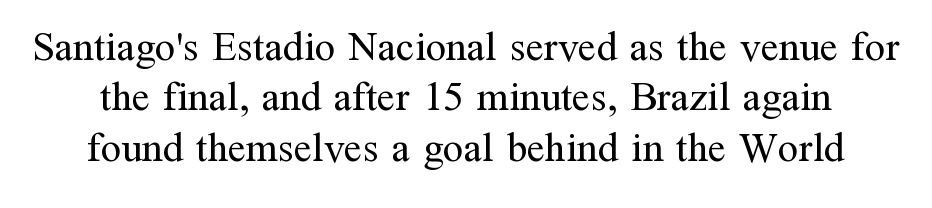
The image shows 41 px regular-weight serif type, upright; set line spacing 1.23x, normal letter spacing, not underlined; medium stroke contrast and a medium x-height.
